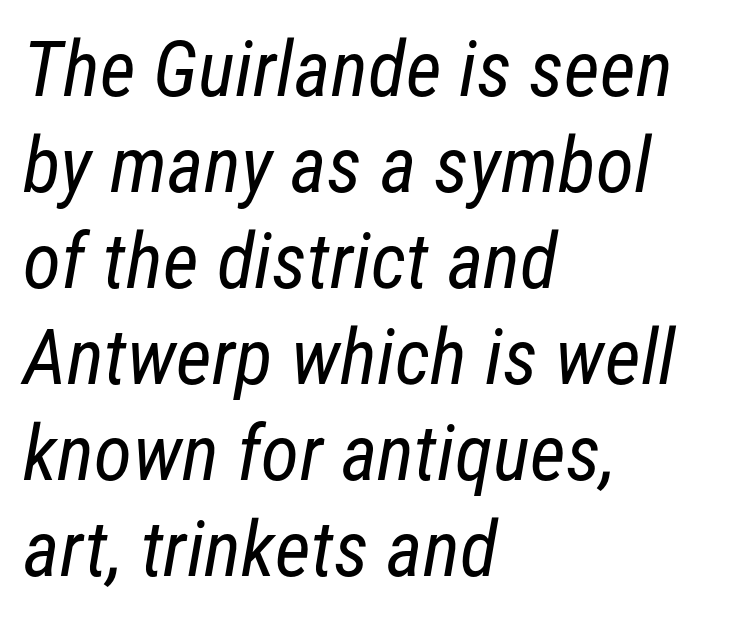
The image shows 78 px regular-weight, condensed sans-serif type; set left-aligned, line spacing 1.23x, normal letter spacing, not underlined; low stroke contrast and a medium x-height.
